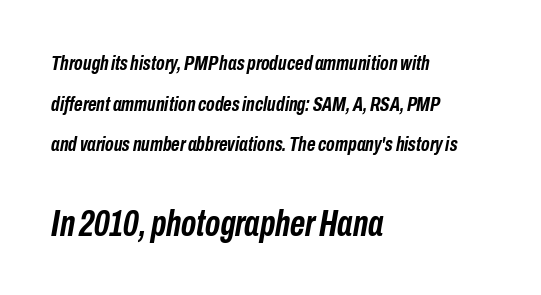
Only glyphs here, with clear space below each row. Reading top to bottom, the characters get bigger at the block break. This is oblique type, the kind used for emphasis or titles. What's the leading like? Stretched, with rows far apart. Emphasis by weight is at full strength: bold.
